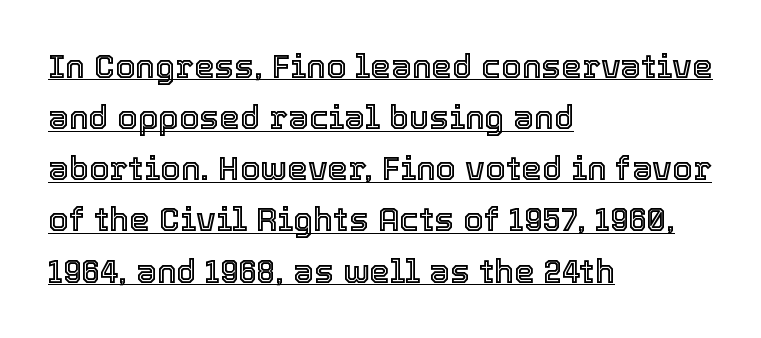
Q: Is the text italic (slanted)? A: No, it is upright.
Q: Is the text underlined? A: Yes.
Q: How is the paragraph aligned? A: Left-aligned.
Q: Is the spacing between letters normal or unusually wide? A: Normal.
Q: Is the spacing between lines tight, normal or loose? A: Normal.
Q: Width (condensed, normal, or wide)? A: Normal.
Q: x-height? A: Medium.
Q: Monospaced? A: No.
